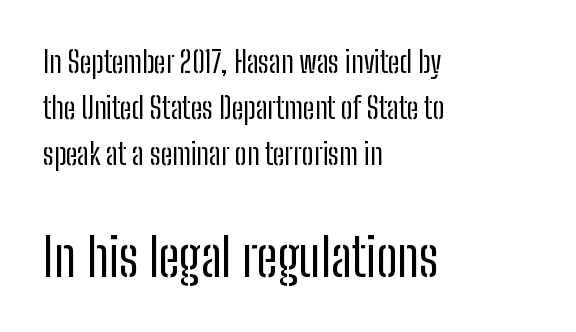
Q: Is the text bold? A: No.
Q: Is the text italic (slanted)? A: No, it is upright.
Q: Is the typeface a serif or a sans-serif typeface? A: Sans-serif.
Q: Is the text underlined? A: No.
Q: How is the paragraph aligned? A: Left-aligned.
Q: Is the spacing between letters normal or unusually wide? A: Normal.
Q: Is the spacing between lines tight, normal or loose? A: Normal.
Q: Which block of text is set in a larger size, the first (top) or the second (bottom)? A: The second (bottom) one.
Q: Width (condensed, normal, or wide)? A: Condensed.
Q: Stroke contrast? A: Low.
Q: x-height? A: Medium.
Q: Monospaced? A: No.
